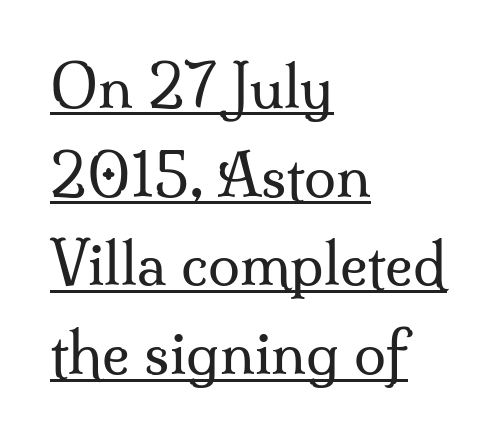
{"serif": "yes", "italic": "no", "bold": "no", "weight": "regular", "width": "normal", "stroke_contrast": "medium", "x_height": "small", "monospaced": "no", "underline": "yes", "align": "left", "line_spacing": "normal", "line_spacing_ratio": 1.53, "letter_spacing": "normal", "letter_spacing_em": 0.0, "glyph_px": 58}
